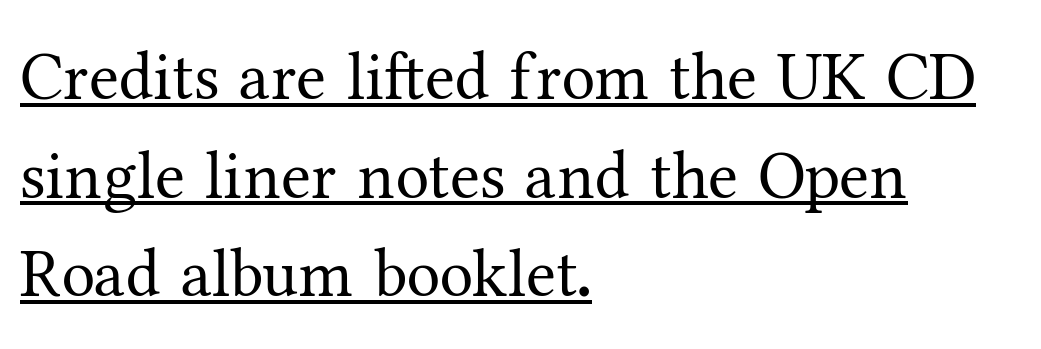
The font family rendered here belongs to the serif group. The typesetter chose a ragged-right arrangement here. These glyphs show unthickened strokes, regular width or finer. A baseline rule has been typeset under these characters. Inter-character spacing is left at the font's built-in metrics.
